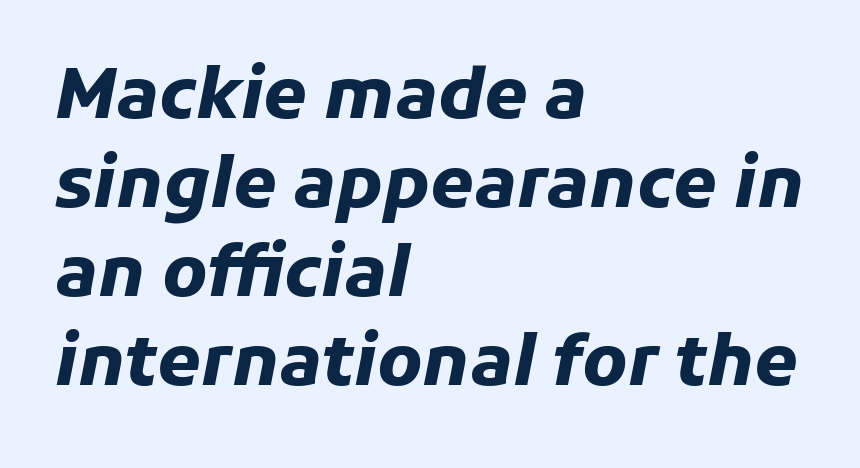
Q: Is the text bold? A: Yes.
Q: Is the text italic (slanted)? A: Yes, it leans right by about 11 degrees.
Q: Is the text underlined? A: No.
Q: How is the paragraph aligned? A: Left-aligned.
Q: Is the spacing between letters normal or unusually wide? A: Normal.
Q: Is the spacing between lines tight, normal or loose? A: Normal.
Q: Width (condensed, normal, or wide)? A: Normal.
Q: Stroke contrast? A: Low.
Q: x-height? A: Medium.
Q: Monospaced? A: No.
